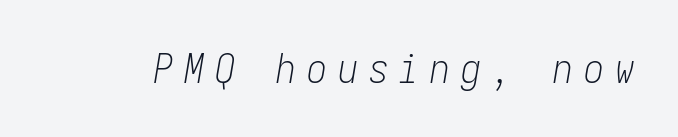
The passage shown is not underscored anywhere. How are the letters spaced? Widely, with obvious added tracking. Is the stroke heavy? The answer is a plain regular-or-lighter. Is the type slanted? Yes — the strokes lean at a clear angle.
